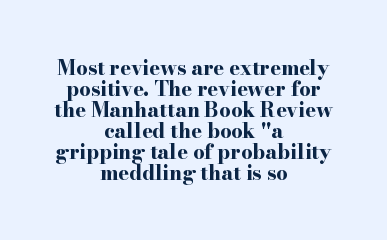
Q: Is the text bold? A: Yes.
Q: Is the text italic (slanted)? A: No, it is upright.
Q: Is the text underlined? A: No.
Q: How is the paragraph aligned? A: Centered.
Q: Is the spacing between letters normal or unusually wide? A: Normal.
Q: Is the spacing between lines tight, normal or loose? A: Tight.
